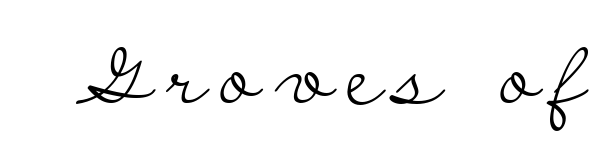
Q: Is the text bold? A: No.
Q: Is the text italic (slanted)? A: Yes.
Q: Is the typeface a serif or a sans-serif typeface? A: Serif.
Q: Is the text underlined? A: No.
Q: Width (condensed, normal, or wide)? A: Wide.
Q: Stroke contrast? A: Low.
Q: x-height? A: Small.
Q: Monospaced? A: No.
